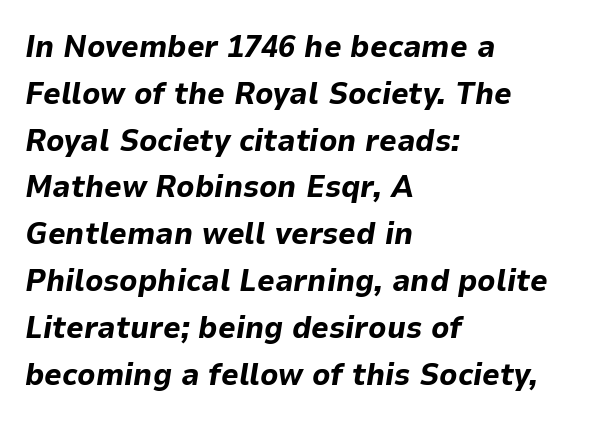
Descenders hang freely into open space. Typographic density is high because the face is bold. Tracking here is standard; glyphs follow each other at the usual distance. Leading matches the norm, producing a regular column. This is oblique type, the kind used for emphasis or titles. All the whitespace from short lines collects on the right.
